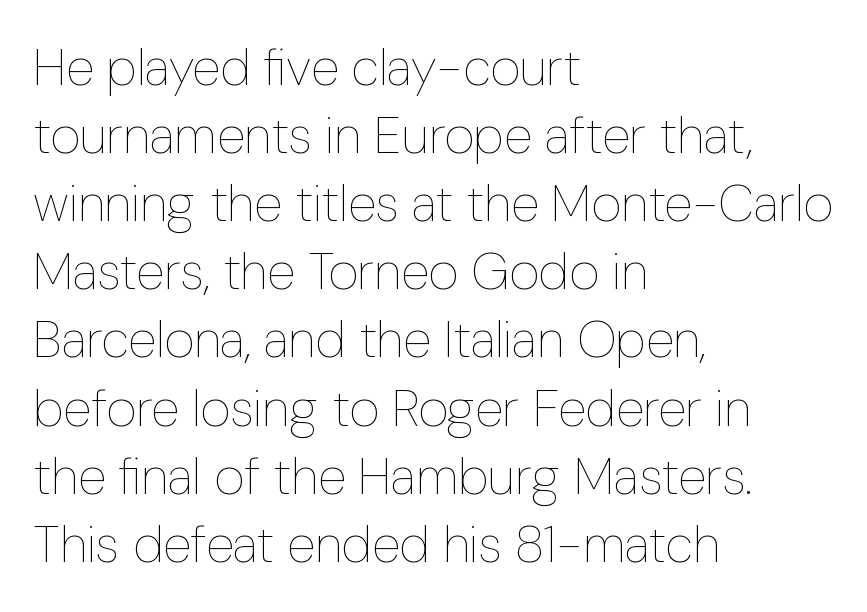
{"italic": "no", "bold": "no", "weight": "thin", "width": "condensed", "stroke_contrast": "low", "x_height": "medium", "monospaced": "no", "underline": "no", "align": "left", "line_spacing": "normal", "line_spacing_ratio": 1.31, "letter_spacing": "normal", "letter_spacing_em": 0.0, "glyph_px": 52}
